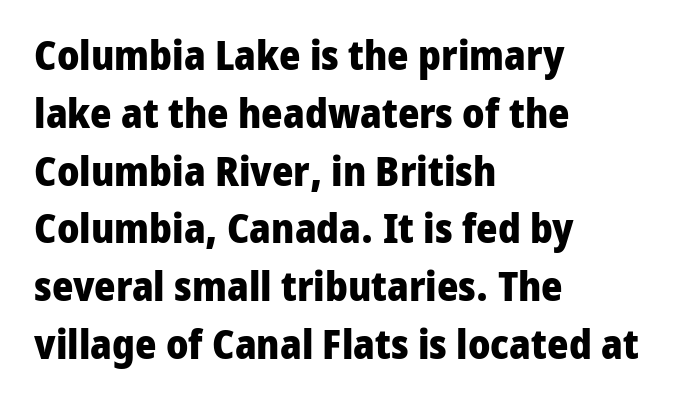
The image shows 41 px heavy sans-serif type, upright; set left-aligned, normal line spacing (1.41x), normal letter spacing, not underlined; low stroke contrast and a medium x-height.
